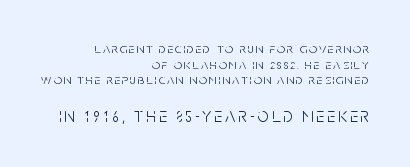
{"italic": "no", "bold": "no", "underline": "no", "align": "right", "line_spacing": "tight", "line_spacing_ratio": 1.12, "larger_block": "second", "size_ratio": 1.43, "glyph_px": 20}
